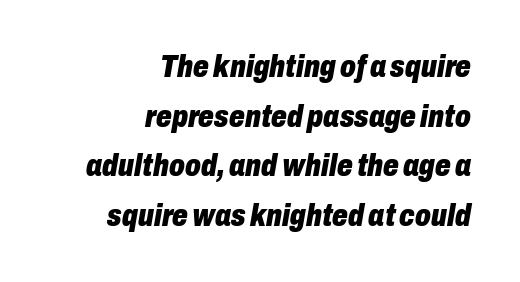
{"italic": "yes", "lean": "right", "slant_degrees": 10, "bold": "yes", "weight": "heavy", "width": "condensed", "stroke_contrast": "low", "x_height": "medium", "monospaced": "no", "underline": "no", "align": "right", "line_spacing": "normal", "line_spacing_ratio": 1.6, "letter_spacing": "normal", "letter_spacing_em": 0.0, "glyph_px": 31}
